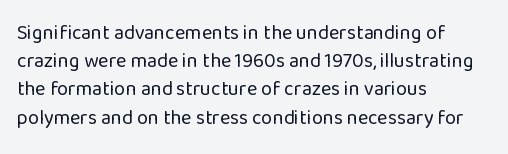
{"italic": "no", "bold": "no", "underline": "no", "align": "left", "line_spacing": "normal", "line_spacing_ratio": 1.41, "letter_spacing": "normal", "letter_spacing_em": 0.0, "glyph_px": 20}
